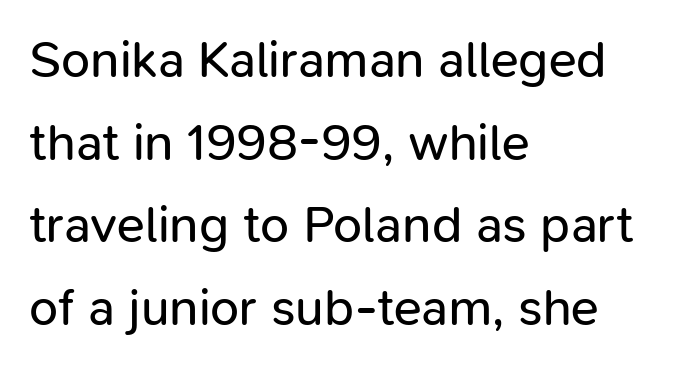
{"serif": "no", "italic": "no", "bold": "no", "weight": "regular", "width": "normal", "stroke_contrast": "low", "x_height": "medium", "monospaced": "no", "underline": "no", "align": "left", "line_spacing": "normal", "line_spacing_ratio": 1.59, "letter_spacing": "normal", "letter_spacing_em": 0.0, "glyph_px": 52}
